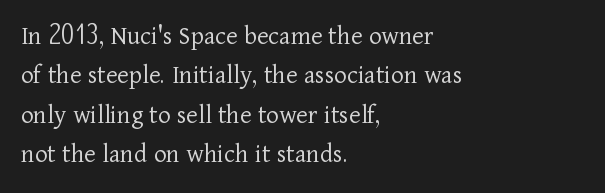
{"italic": "no", "bold": "no", "underline": "no", "align": "left", "line_spacing": "normal", "line_spacing_ratio": 1.46, "letter_spacing": "normal", "letter_spacing_em": 0.0, "glyph_px": 27}
